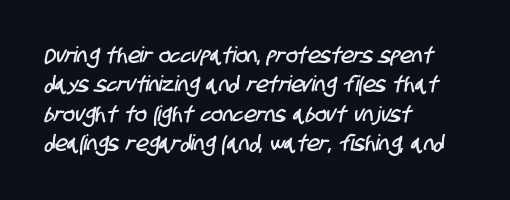
Q: Is the text underlined? A: No.
Q: How is the paragraph aligned? A: Left-aligned.
Q: Is the spacing between letters normal or unusually wide? A: Normal.
Q: Is the spacing between lines tight, normal or loose? A: Normal.
